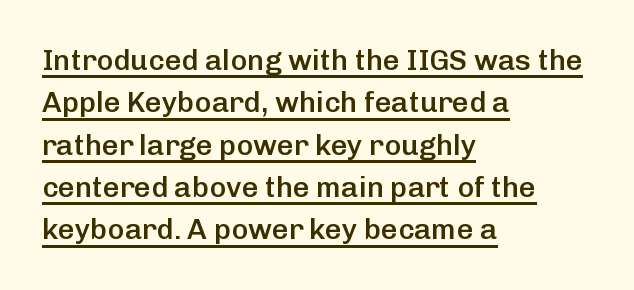
Every letter is mildly thick-stroked: semibold rather than bold. Posture: upright roman. All the whitespace from short lines collects on the right. Caption: lettering with a line underneath. This rendering employs a face without finishing strokes, i.e., a sans-serif. Normally led — the rows are evenly, conventionally spaced.
